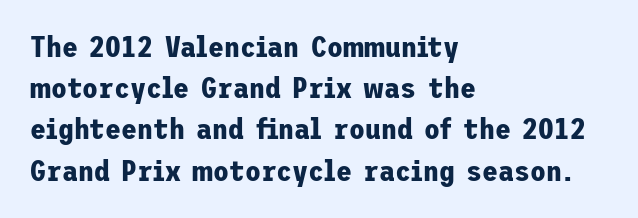
{"serif": "no", "italic": "no", "bold": "yes", "weight": "bold", "width": "normal", "stroke_contrast": "low", "x_height": "medium", "underline": "no", "align": "left", "line_spacing": "normal", "line_spacing_ratio": 1.42, "letter_spacing": "normal", "letter_spacing_em": 0.0, "glyph_px": 29}
